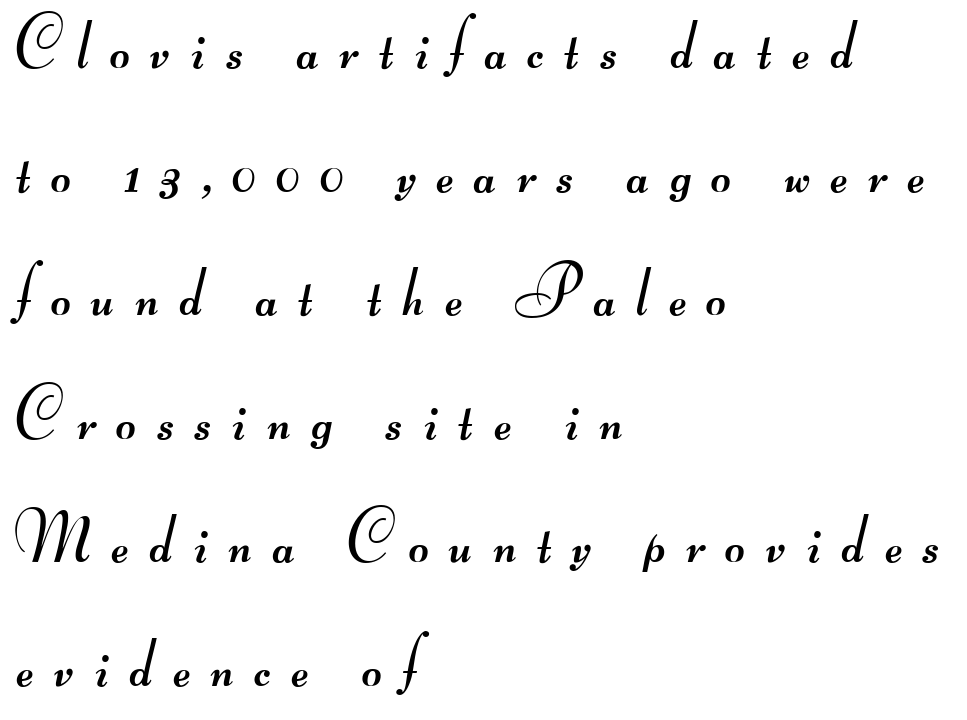
The area under the type is left untouched. Each line starts at the same left margin while the right side varies. Proportional: the letters do not fall into vertical columns. What stands out about the letter spacing? Its width — letters are far apart.
